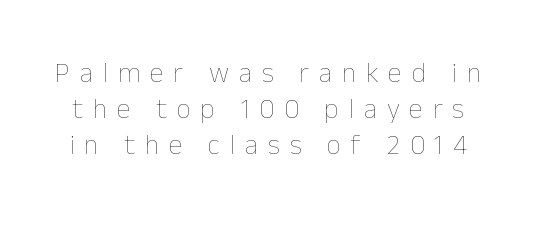
Q: Is the text bold? A: No.
Q: Is the text italic (slanted)? A: No, it is upright.
Q: Is the text underlined? A: No.
Q: Is the spacing between letters normal or unusually wide? A: Unusually wide.
Q: Is the spacing between lines tight, normal or loose? A: Normal.
Q: Width (condensed, normal, or wide)? A: Normal.
Q: Stroke contrast? A: Low.
Q: x-height? A: Medium.
Q: Monospaced? A: No.
